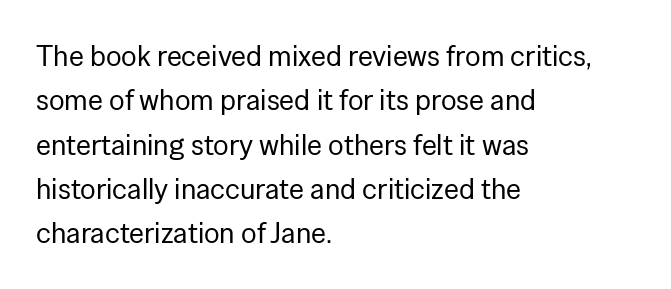
The image shows 29 px regular-weight sans-serif type, upright; set left-aligned, normal line spacing (1.53x), normal letter spacing, not underlined; low stroke contrast and a medium x-height.
